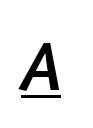
The image shows 70 px sans-serif type; set unusually wide letter spacing (+0.21 em), underlined; low stroke contrast and a medium x-height.
